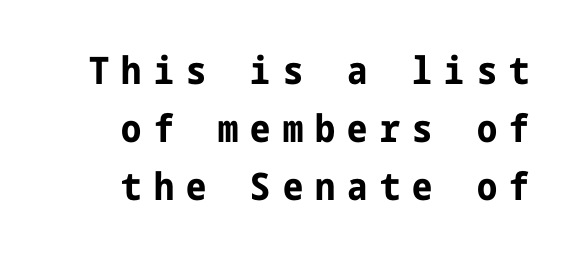
Q: Is the text bold? A: Yes.
Q: Is the text italic (slanted)? A: No, it is upright.
Q: Is the typeface a serif or a sans-serif typeface? A: Sans-serif.
Q: Is the text underlined? A: No.
Q: How is the paragraph aligned? A: Right-aligned.
Q: Is the spacing between letters normal or unusually wide? A: Unusually wide.
Q: Is the spacing between lines tight, normal or loose? A: Normal.
Q: Width (condensed, normal, or wide)? A: Condensed.
Q: Stroke contrast? A: Low.
Q: x-height? A: Medium.
